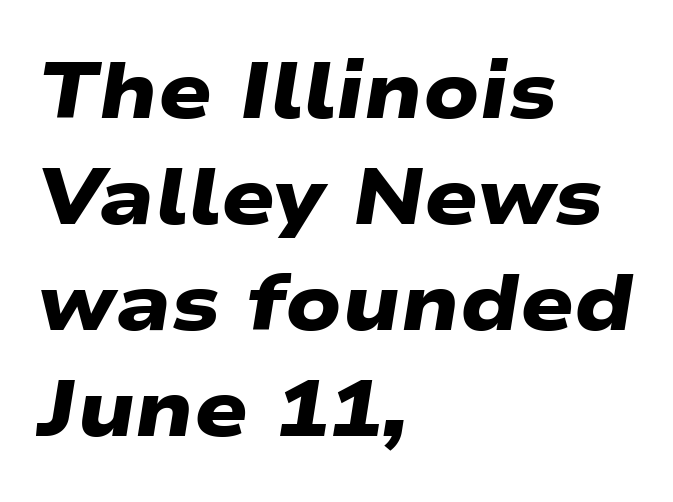
Bold? Absolutely — the strokes are thick and heavy. Reading down the block, your eye returns to a fixed left position each line. Quick note: underline off. Serifs: no, the terminals of the letterforms are clean. Successive baselines arrive at the customary interval. In terms of letterspacing, this is plain default setting.
